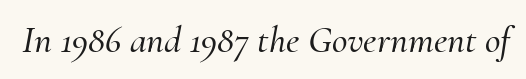
The image shows 38 px serif type, italic (leaning right); set normal letter spacing, not underlined; medium stroke contrast and a small x-height.
